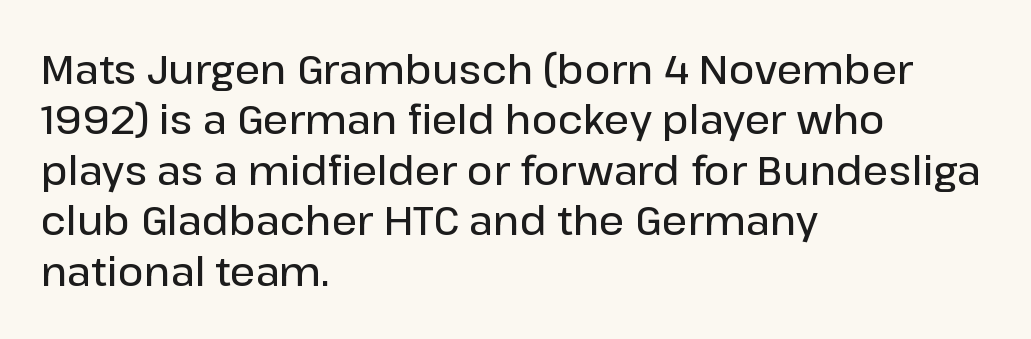
The lettering holds an erect, upright posture throughout. A bit beefed up — I'd call it semibold rather than bold. Examine the stroke ends and you'll find no serifs. Interline gaps are of average width in this sample.
